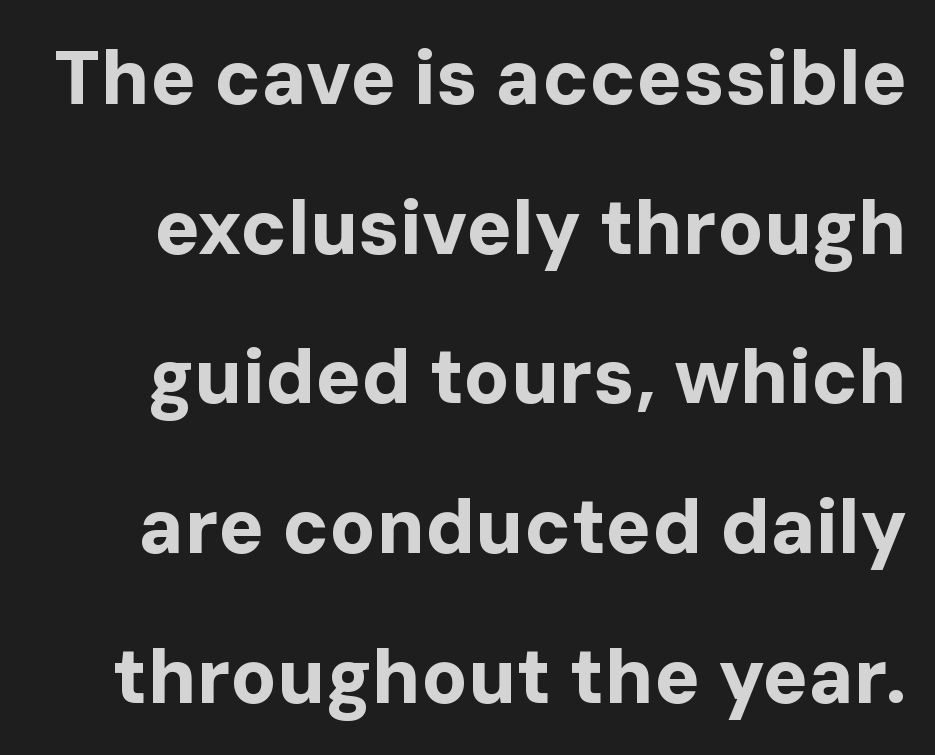
Q: Is the text bold? A: Yes.
Q: Is the text italic (slanted)? A: No, it is upright.
Q: Is the typeface a serif or a sans-serif typeface? A: Sans-serif.
Q: Is the text underlined? A: No.
Q: Is the spacing between letters normal or unusually wide? A: Normal.
Q: Is the spacing between lines tight, normal or loose? A: Loose.
Q: Width (condensed, normal, or wide)? A: Normal.
Q: Stroke contrast? A: Low.
Q: x-height? A: Medium.
Q: Monospaced? A: No.
